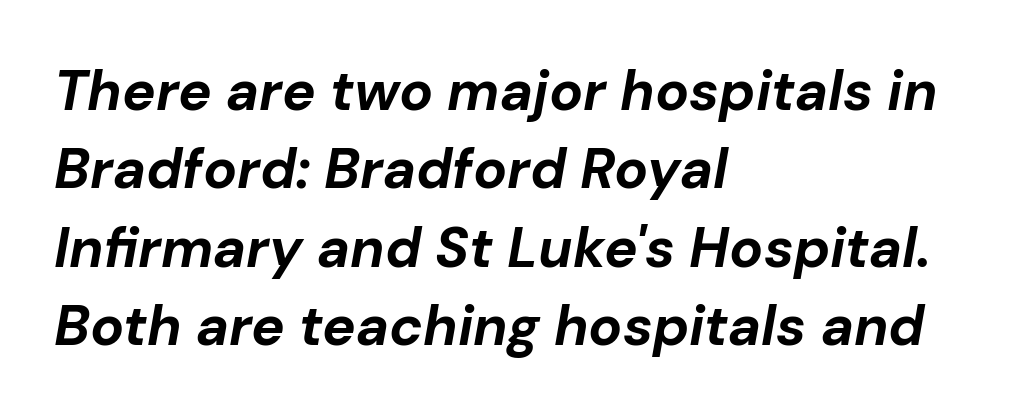
The image shows 56 px bold type, italic (leaning right); set left-aligned, normal line spacing (1.4x), normal letter spacing, not underlined; low stroke contrast and a medium x-height.
